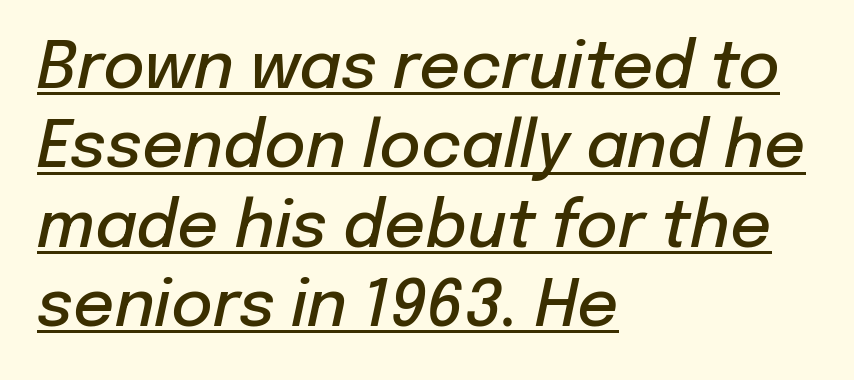
The image shows 64 px semibold type, italic (leaning right); set left-aligned, line spacing 1.24x, normal letter spacing, underlined; low stroke contrast and a medium x-height.
